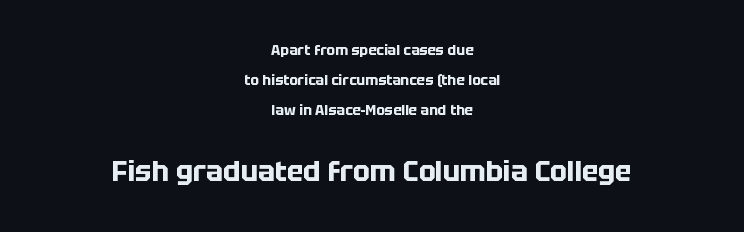
Q: Is the text bold? A: Yes.
Q: Is the text italic (slanted)? A: No, it is upright.
Q: Is the typeface a serif or a sans-serif typeface? A: Sans-serif.
Q: Is the text underlined? A: No.
Q: How is the paragraph aligned? A: Centered.
Q: Is the spacing between letters normal or unusually wide? A: Normal.
Q: Is the spacing between lines tight, normal or loose? A: Loose.
Q: Which block of text is set in a larger size, the first (top) or the second (bottom)? A: The second (bottom) one.
Q: Width (condensed, normal, or wide)? A: Normal.
Q: Stroke contrast? A: Low.
Q: x-height? A: Large.
Q: Monospaced? A: No.
